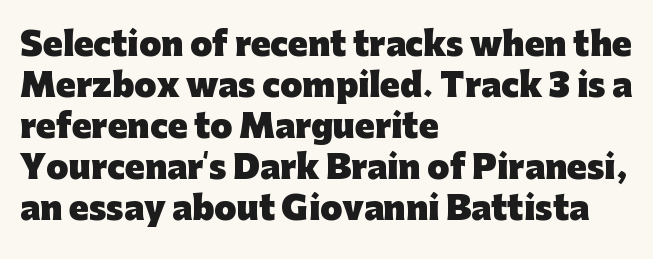
{"serif": "no", "italic": "no", "bold": "yes", "weight": "heavy", "width": "normal", "stroke_contrast": "low", "x_height": "medium", "monospaced": "no", "underline": "no", "align": "left", "line_spacing": "normal", "line_spacing_ratio": 1.28, "letter_spacing": "normal", "letter_spacing_em": 0.0, "glyph_px": 32}
